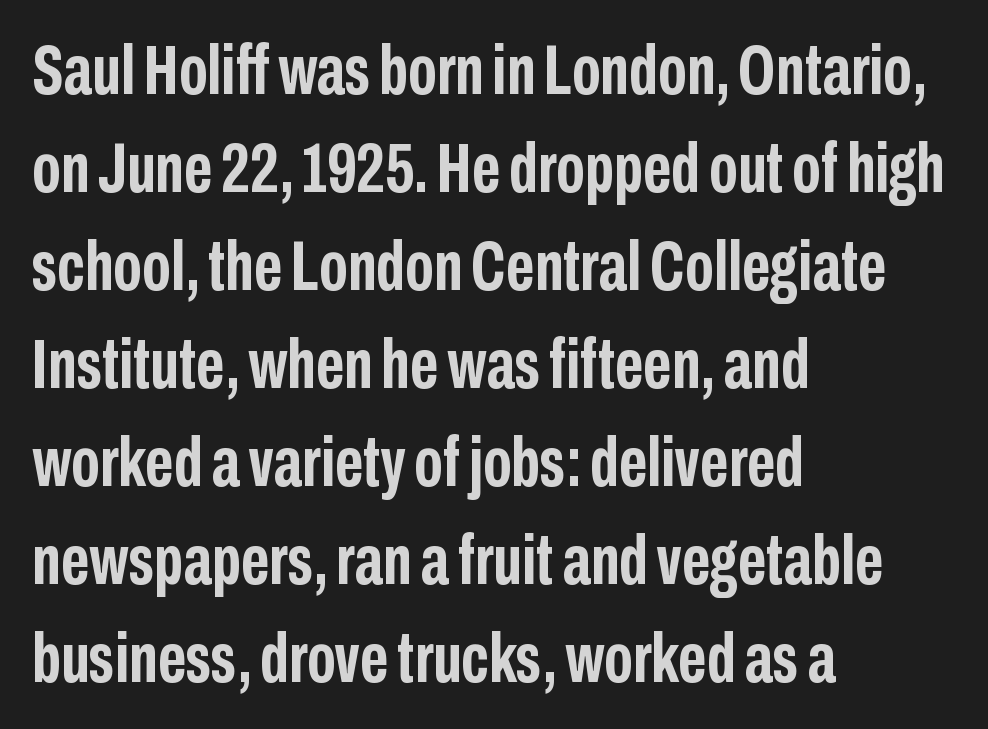
Q: Is the text bold? A: Yes.
Q: Is the text italic (slanted)? A: No, it is upright.
Q: Is the typeface a serif or a sans-serif typeface? A: Sans-serif.
Q: Is the text underlined? A: No.
Q: How is the paragraph aligned? A: Left-aligned.
Q: Is the spacing between letters normal or unusually wide? A: Normal.
Q: Is the spacing between lines tight, normal or loose? A: Normal.
Q: Width (condensed, normal, or wide)? A: Condensed.
Q: Stroke contrast? A: Low.
Q: x-height? A: Medium.
Q: Monospaced? A: No.
